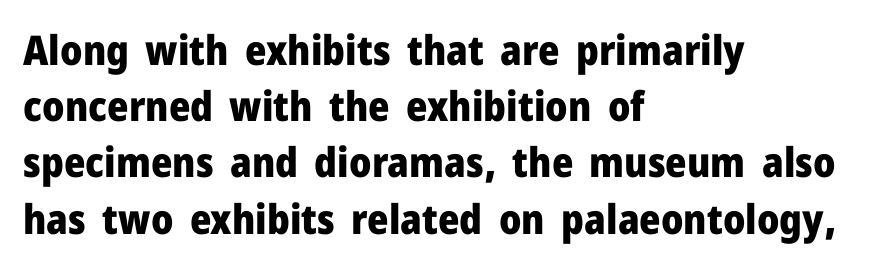
Unmarked baselines from the first word to the last. Typographically, this falls in the sans-serif category. These lines are rendered in a variable-pitch font. The leading is moderate, giving the passage an even texture. Look at the tracking — it's just the regular setting, nothing added. I'd describe the lettering as bold — thick and assertive.
